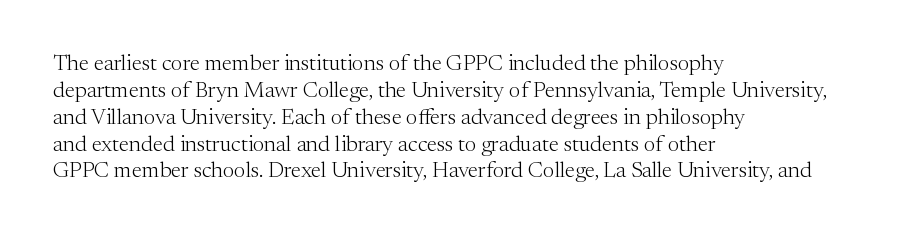
The image shows 22 px text type, upright; set left-aligned, line spacing 1.22x, normal letter spacing, not underlined.
